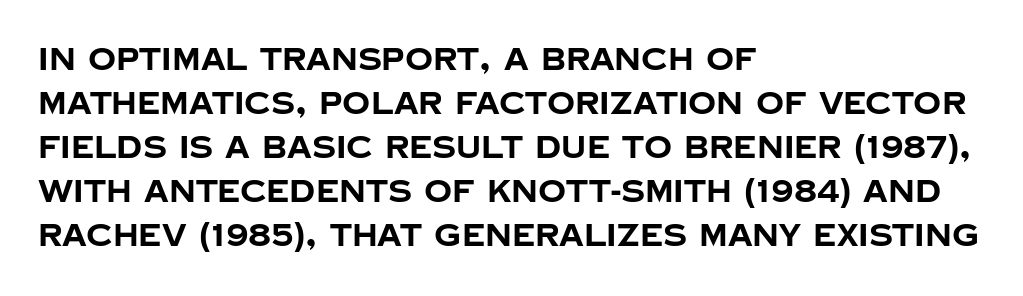
Q: Is the text bold? A: Yes.
Q: Is the text italic (slanted)? A: No, it is upright.
Q: Is the typeface a serif or a sans-serif typeface? A: Sans-serif.
Q: Is the text underlined? A: No.
Q: How is the paragraph aligned? A: Left-aligned.
Q: Is the spacing between letters normal or unusually wide? A: Normal.
Q: Is the spacing between lines tight, normal or loose? A: Normal.
Q: Width (condensed, normal, or wide)? A: Normal.
Q: Stroke contrast? A: Low.
Q: x-height? A: Large.
Q: Monospaced? A: No.
